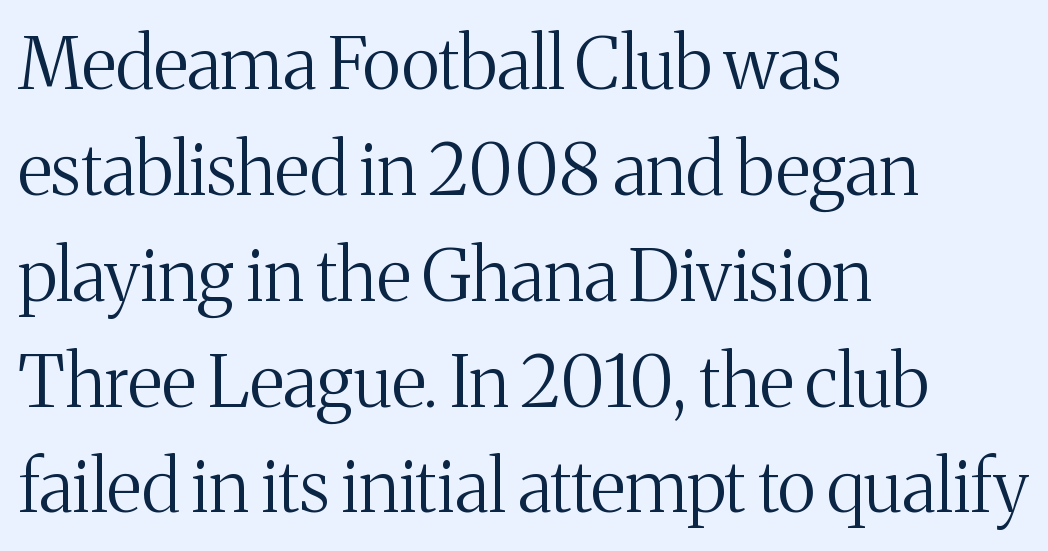
{"serif": "yes", "italic": "no", "bold": "no", "weight": "regular", "width": "normal", "stroke_contrast": "medium", "x_height": "medium", "monospaced": "no", "underline": "no", "align": "left", "line_spacing": "normal", "line_spacing_ratio": 1.47, "letter_spacing": "normal", "letter_spacing_em": 0.0, "glyph_px": 72}
